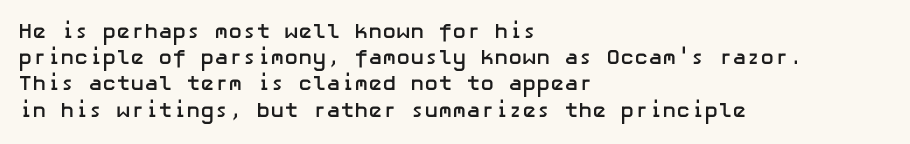
{"italic": "no", "bold": "yes", "underline": "no", "align": "left", "line_spacing": "normal", "line_spacing_ratio": 1.25, "letter_spacing": "normal", "letter_spacing_em": 0.0, "glyph_px": 21}
